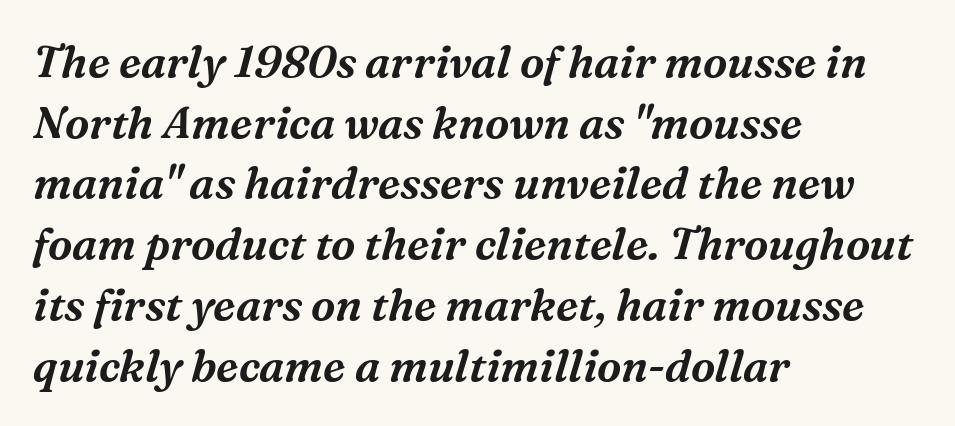
One-word summary of the alignment: left. Varying glyph widths throughout — classic text-font behaviour. Observe the serifs anchoring each vertical stroke in this sample. Tracking value appears to be zero — textbook default spacing. These lines sit exactly where default settings would place them.
